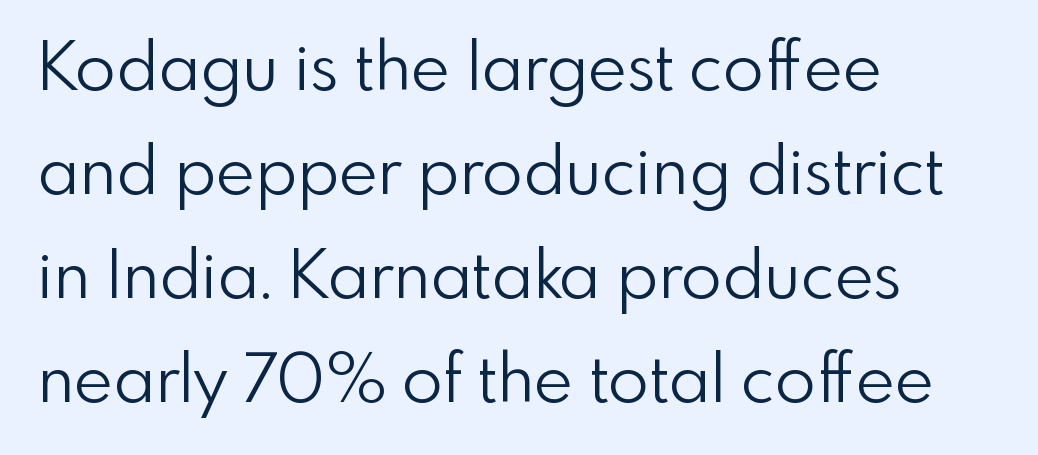
The image shows 67 px light sans-serif type, upright; set left-aligned, normal line spacing (1.55x), normal letter spacing, not underlined; low stroke contrast and a small x-height.
